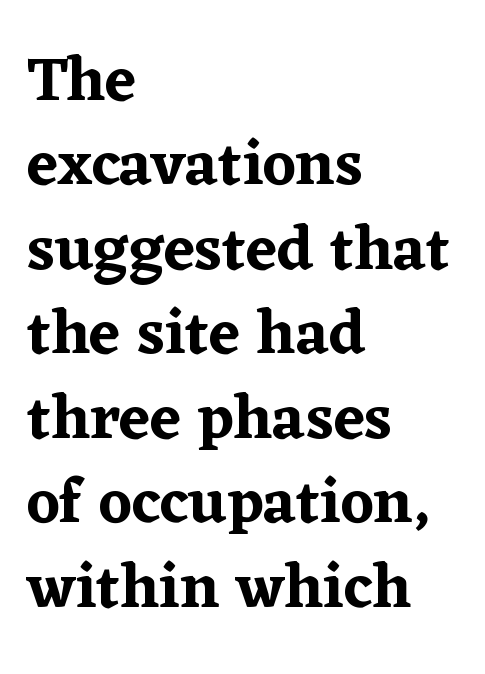
Q: Is the text italic (slanted)? A: No, it is upright.
Q: Is the typeface a serif or a sans-serif typeface? A: Serif.
Q: Is the text underlined? A: No.
Q: How is the paragraph aligned? A: Left-aligned.
Q: Is the spacing between letters normal or unusually wide? A: Normal.
Q: Is the spacing between lines tight, normal or loose? A: Normal.
Q: Width (condensed, normal, or wide)? A: Normal.
Q: Stroke contrast? A: Low.
Q: x-height? A: Medium.
Q: Monospaced? A: No.
